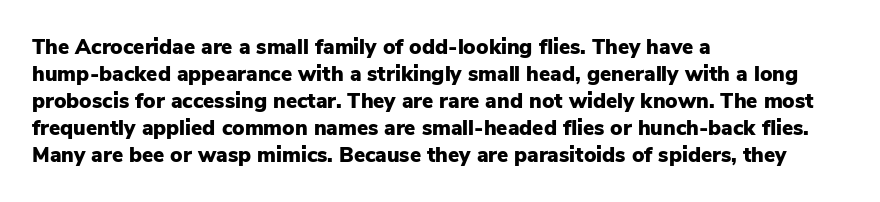
Which margin do the lines hug? The left one — the right edge is uneven. The foot of each line stays bare and open. Strokes here are thick enough to call this a true bold. Does the lettering tilt? It doesn't — this is upright. You could call the tracking neutral — neither tight nor loose. Interline gaps are of average width in this sample.
